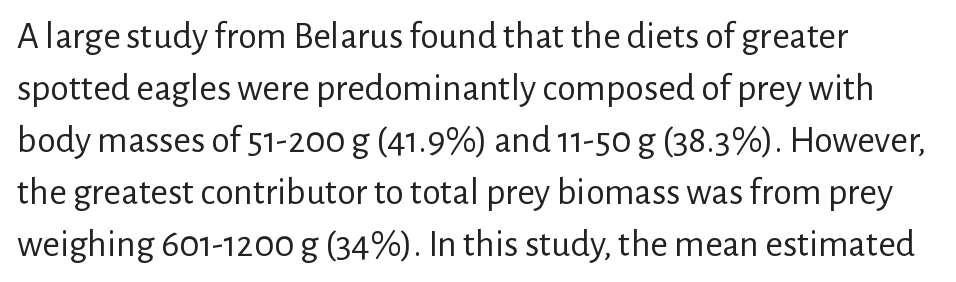
Q: Is the text bold? A: No.
Q: Is the text italic (slanted)? A: No, it is upright.
Q: Is the typeface a serif or a sans-serif typeface? A: Sans-serif.
Q: Is the text underlined? A: No.
Q: Is the spacing between letters normal or unusually wide? A: Normal.
Q: Is the spacing between lines tight, normal or loose? A: Normal.
Q: Width (condensed, normal, or wide)? A: Normal.
Q: Stroke contrast? A: Low.
Q: x-height? A: Medium.
Q: Monospaced? A: No.
